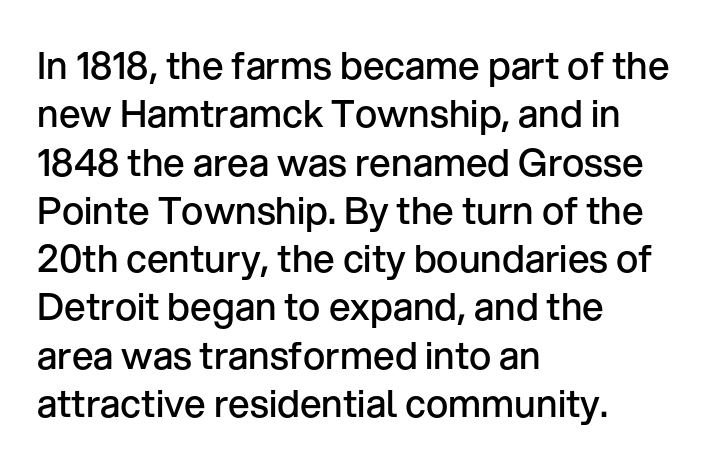
The image shows 38 px semibold sans-serif type, upright; set left-aligned, normal line spacing (1.27x), normal letter spacing, not underlined; low stroke contrast and a medium x-height.
